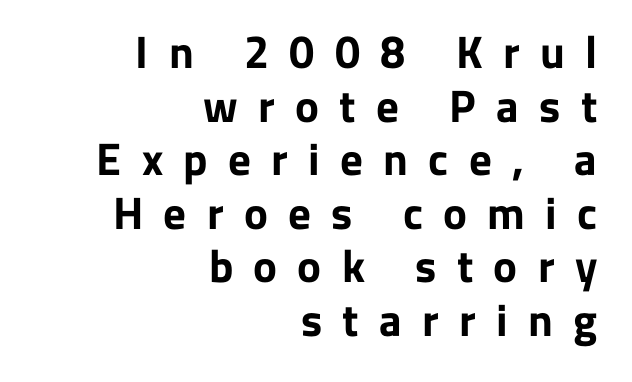
Strokes here are thick enough to call this a true bold. This rendering widens character spacing well past its baseline value. The space directly below the letters is spotless. Nope, not italic — everything's standing straight. You could not count columns in this text — the font is proportionally spaced. In terms of letterform style, serifs are entirely absent.
